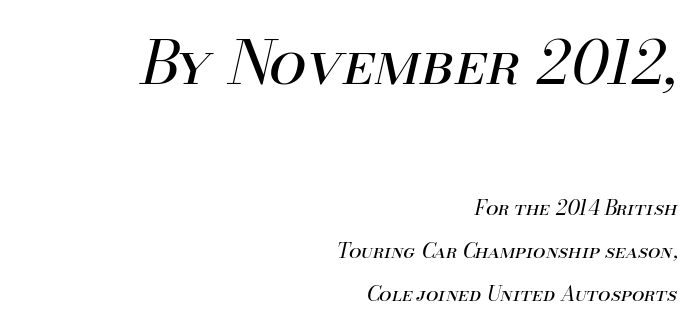
The image shows 60 px regular-weight type, italic (leaning right); set right-aligned, loose line spacing (2.14x), normal letter spacing, not underlined; the first (top) block is 3.0x larger; medium stroke contrast and a small x-height.
